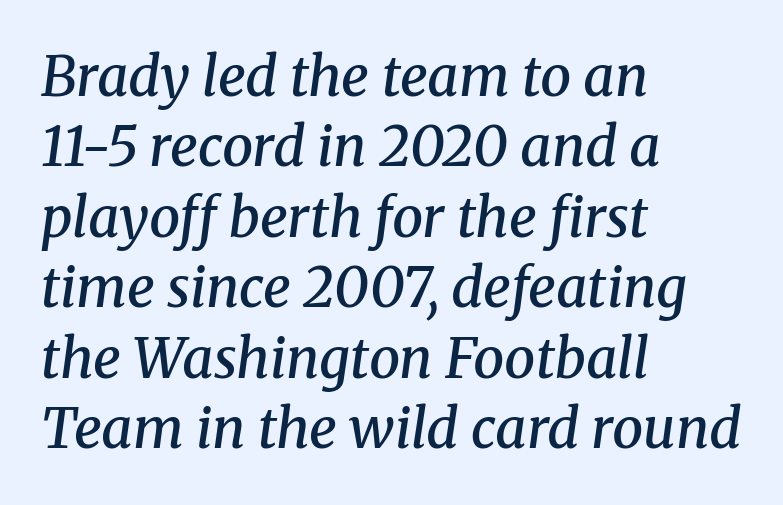
Q: Is the text bold? A: Semi-bold.
Q: Is the text italic (slanted)? A: Yes, it leans right by about 8 degrees.
Q: Is the typeface a serif or a sans-serif typeface? A: Serif.
Q: Is the text underlined? A: No.
Q: How is the paragraph aligned? A: Left-aligned.
Q: Is the spacing between letters normal or unusually wide? A: Normal.
Q: Is the spacing between lines tight, normal or loose? A: Normal.
Q: Width (condensed, normal, or wide)? A: Normal.
Q: Stroke contrast? A: Medium.
Q: x-height? A: Medium.
Q: Monospaced? A: No.
